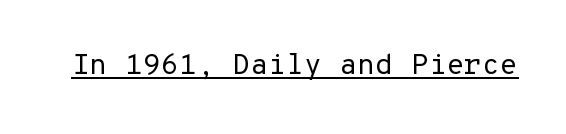
Serif or sans? Sans — the stroke terminals are bare. Standard letterfit; no display-style spreading of the glyphs. The strokes carry an ordinary text weight at most. Characters remain perfectly vertical along every line. The typesetter has applied underlining to the passage shown.
